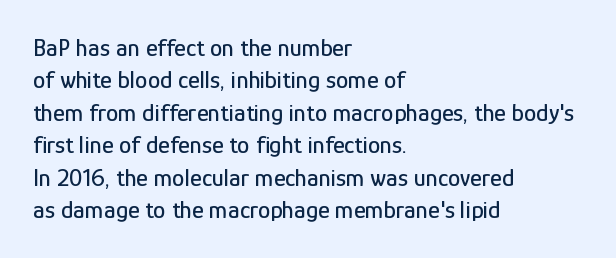
Is there much room between lines? A standard amount, neither cramped nor airy. The passage shown is not underscored anywhere. Visually the block forms a straight wall on the left and a jagged coastline on the right. The lettering holds an erect, upright posture throughout. This rendering leaves character spacing at its baseline value.
